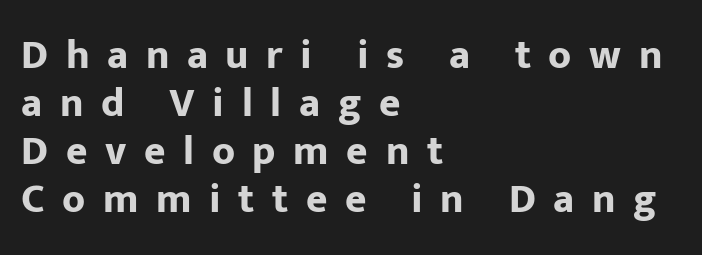
Quick note: not italic, upright. Display-style spreading of the glyphs; the letterfit is very open. These lines are set flush left with a ragged right edge. What weight is shown? A full bold with thick strokes.
